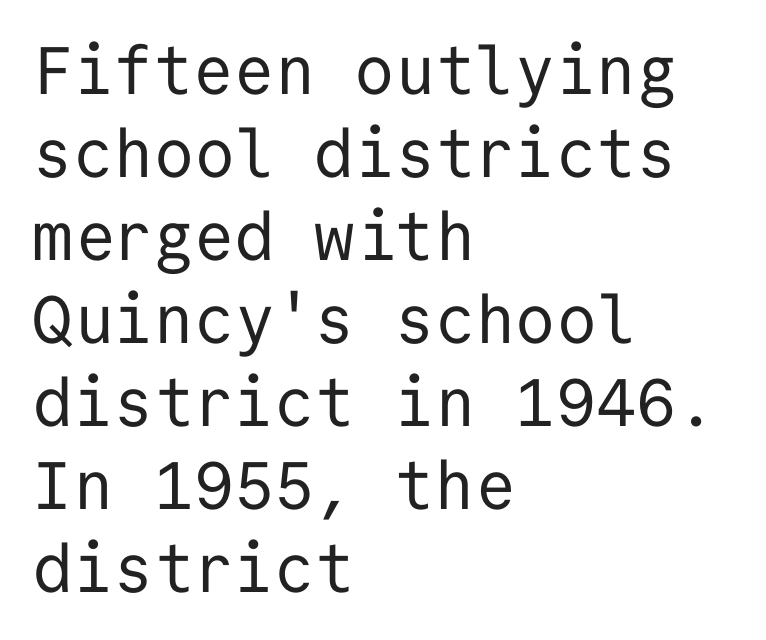
The image shows 67 px regular-weight sans-serif type, upright, monospaced; set left-aligned, line spacing 1.24x, normal letter spacing, not underlined; low stroke contrast and a medium x-height.
